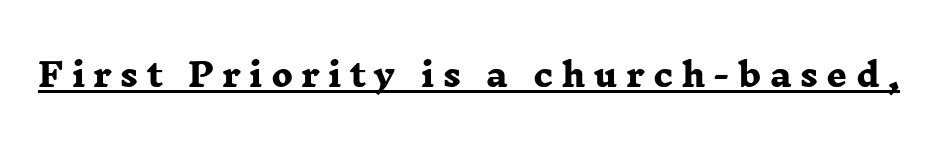
Q: Is the text bold? A: Yes.
Q: Is the typeface a serif or a sans-serif typeface? A: Serif.
Q: Is the text underlined? A: Yes.
Q: Is the spacing between letters normal or unusually wide? A: Unusually wide.
Q: Width (condensed, normal, or wide)? A: Wide.
Q: Stroke contrast? A: Low.
Q: x-height? A: Medium.
Q: Monospaced? A: No.
